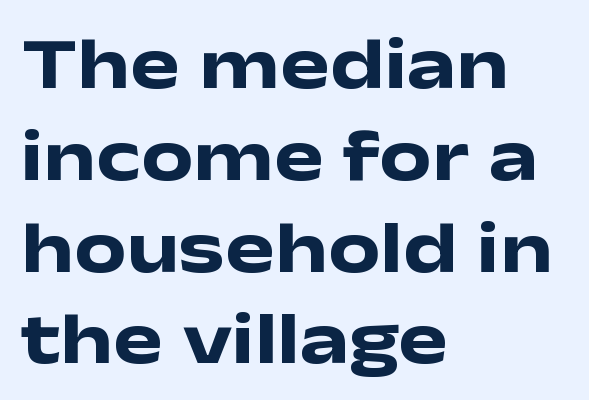
The image shows 74 px heavy, wide sans-serif type, upright; set left-aligned, line spacing 1.24x, normal letter spacing, not underlined; low stroke contrast and a medium x-height.
